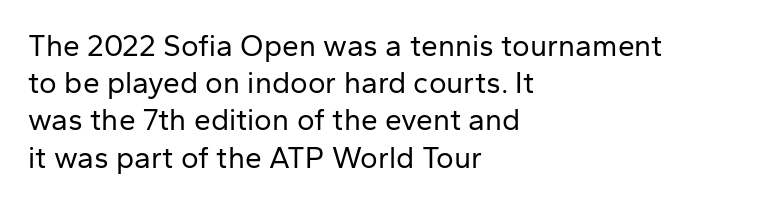
Caption: multi-line text, flush left, ragged right. Descenders are the only things crossing below the line. Posture: vertical. The strokes carry an ordinary text weight at most.
